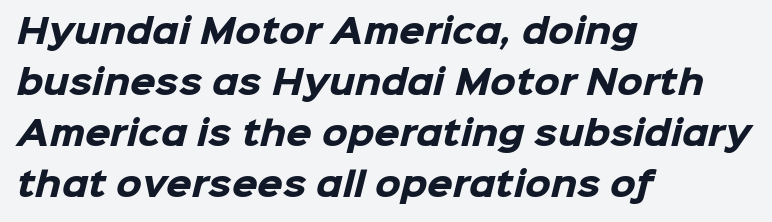
{"serif": "no", "bold": "yes", "weight": "heavy", "width": "normal", "stroke_contrast": "low", "x_height": "medium", "monospaced": "no", "underline": "no", "align": "left", "line_spacing": "normal", "line_spacing_ratio": 1.55, "letter_spacing": "normal", "letter_spacing_em": 0.0, "glyph_px": 33}
